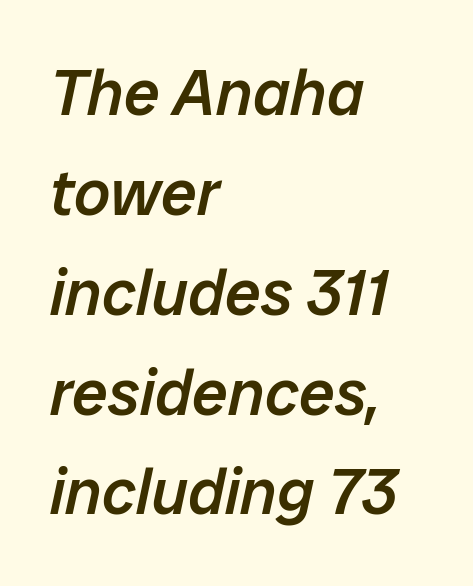
Every row of glyphs begins at an identical x-position on the left. The type is set solid horizontally, with unmodified tracking. Slanted lettering throughout. The space between consecutive lines is moderate.
